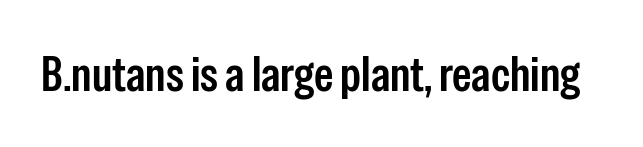
Q: Is the text italic (slanted)? A: No, it is upright.
Q: Is the typeface a serif or a sans-serif typeface? A: Sans-serif.
Q: Is the text underlined? A: No.
Q: Is the spacing between letters normal or unusually wide? A: Normal.
Q: Width (condensed, normal, or wide)? A: Condensed.
Q: Stroke contrast? A: Low.
Q: x-height? A: Medium.
Q: Monospaced? A: No.
